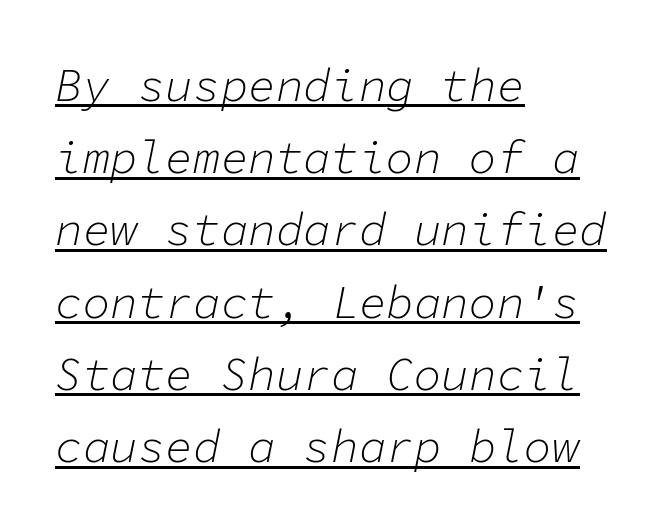
{"italic": "yes", "lean": "right", "slant_degrees": 11, "bold": "no", "weight": "light", "width": "normal", "stroke_contrast": "low", "x_height": "medium", "monospaced": "yes", "underline": "yes", "align": "left", "line_spacing": "normal", "line_spacing_ratio": 1.57, "letter_spacing": "normal", "letter_spacing_em": 0.0, "glyph_px": 46}
